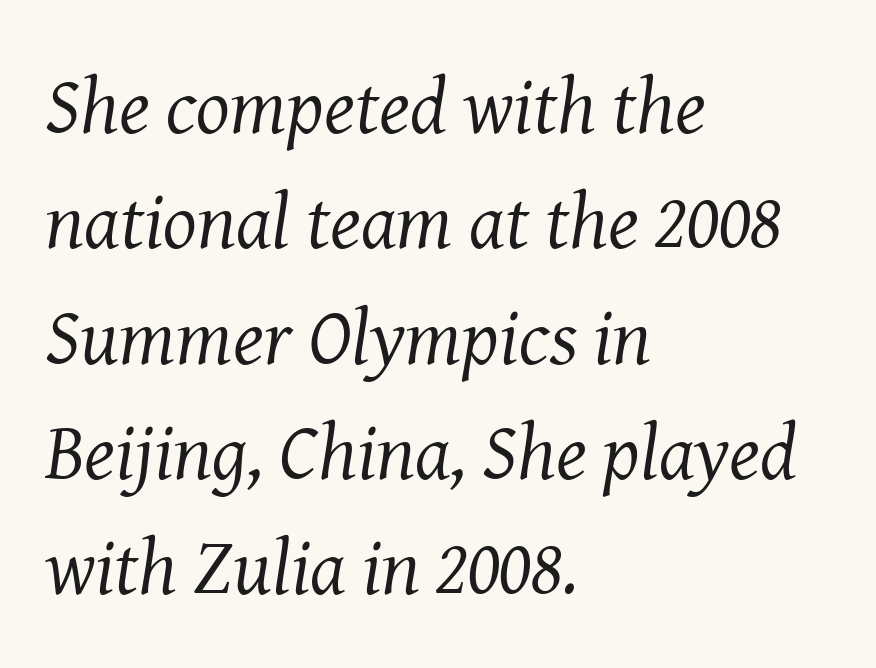
The image shows 79 px regular-weight serif type, italic (leaning right); set left-aligned, normal line spacing (1.46x), normal letter spacing, not underlined; medium stroke contrast and a medium x-height.
